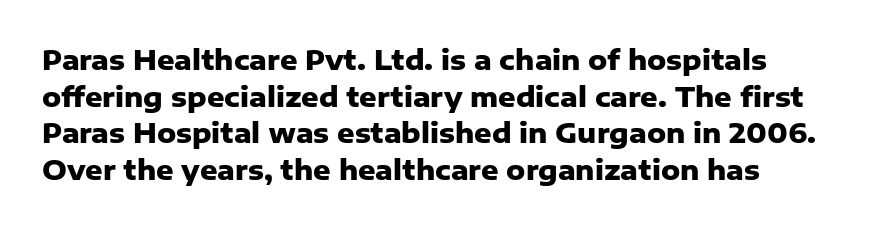
Q: Is the text bold? A: Yes.
Q: Is the text italic (slanted)? A: No, it is upright.
Q: Is the text underlined? A: No.
Q: How is the paragraph aligned? A: Left-aligned.
Q: Is the spacing between letters normal or unusually wide? A: Normal.
Q: Is the spacing between lines tight, normal or loose? A: Normal.
